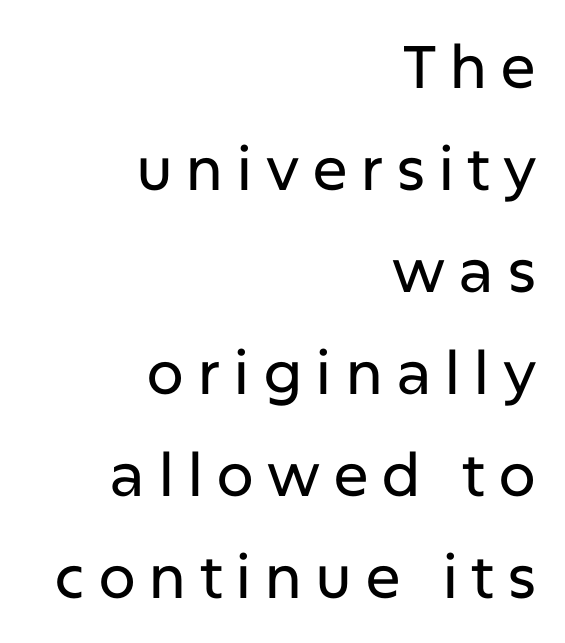
The image shows 60 px sans-serif type, upright; set right-aligned, normal line spacing (1.7x), unusually wide letter spacing (+0.21 em), not underlined; low stroke contrast and a medium x-height.
